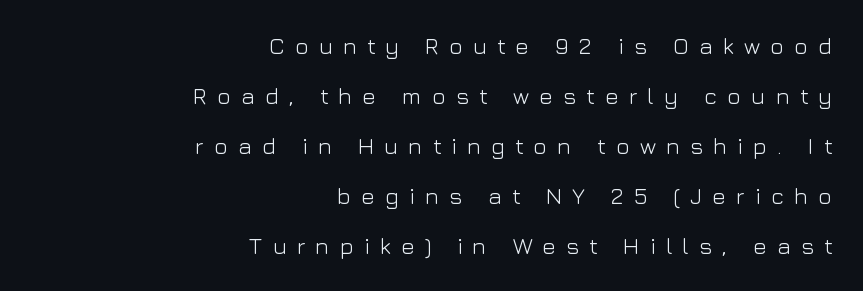
The image shows 23 px text type, upright; set right-aligned, loose line spacing (2.17x), unusually wide letter spacing (+0.44 em), not underlined.
